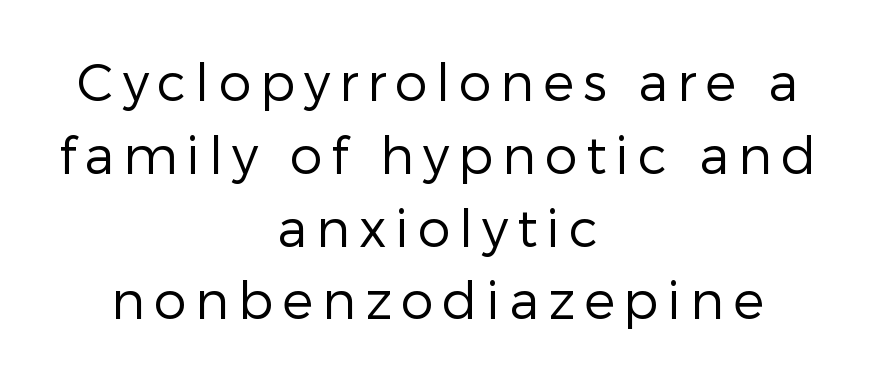
Q: Is the text bold? A: No.
Q: Is the text italic (slanted)? A: No, it is upright.
Q: Is the typeface a serif or a sans-serif typeface? A: Sans-serif.
Q: Is the text underlined? A: No.
Q: How is the paragraph aligned? A: Centered.
Q: Is the spacing between lines tight, normal or loose? A: Normal.
Q: Width (condensed, normal, or wide)? A: Normal.
Q: Stroke contrast? A: Low.
Q: x-height? A: Medium.
Q: Monospaced? A: No.
